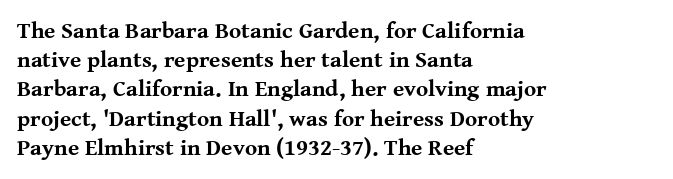
Is the block centered? No — it sits flush against the left margin. Strong, thick strokes mark this as bold type. Plain, unruled lines of type. Nothing unusual about the tracking: characters are spaced as the font intends. When letters stand straight like this, we call the style roman or upright. One glance says typical: line gaps are just what's usual.
